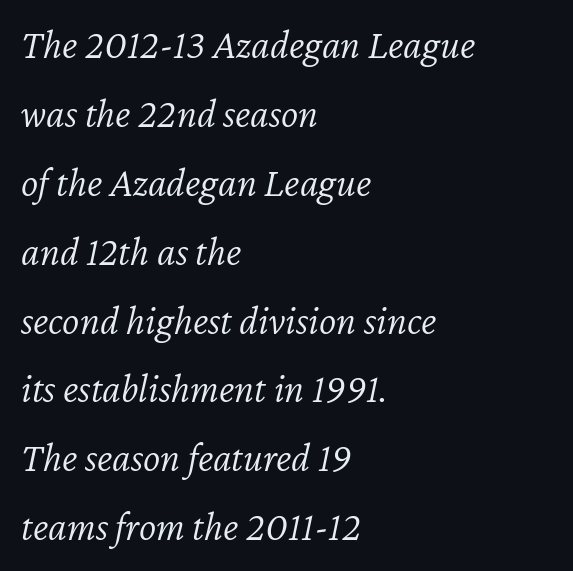
The image shows 41 px light type, italic (leaning right); set left-aligned, normal line spacing (1.68x), normal letter spacing, not underlined; low stroke contrast and a medium x-height.
